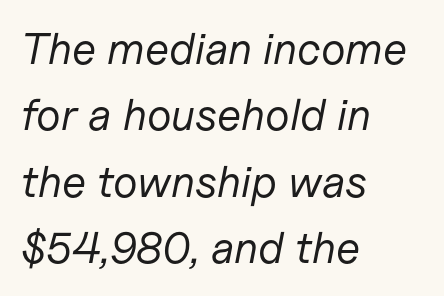
The image shows 44 px regular-weight type, italic (leaning right); set left-aligned, normal line spacing (1.51x), normal letter spacing, not underlined; low stroke contrast and a medium x-height.
